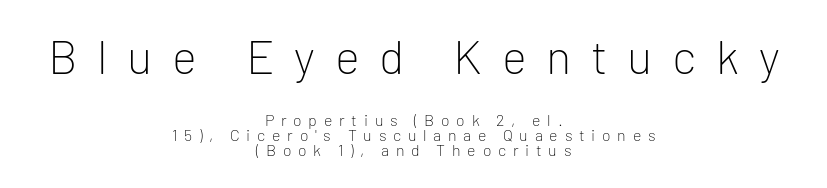
The type is letterspaced generously, with wide tracking. Each line is balanced around a shared central axis. The face used here is a sans, in the tradition of grotesques and geometrics. The letters stand upright; this is a roman face. You get the large type first, then a drop to smaller type.
